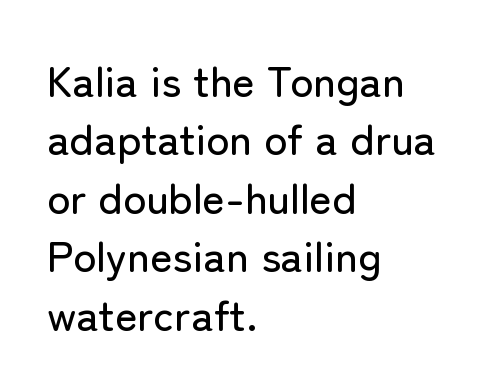
Q: Is the text italic (slanted)? A: No, it is upright.
Q: Is the typeface a serif or a sans-serif typeface? A: Sans-serif.
Q: Is the text underlined? A: No.
Q: How is the paragraph aligned? A: Left-aligned.
Q: Is the spacing between letters normal or unusually wide? A: Normal.
Q: Is the spacing between lines tight, normal or loose? A: Normal.
Q: Width (condensed, normal, or wide)? A: Normal.
Q: Stroke contrast? A: Low.
Q: x-height? A: Medium.
Q: Monospaced? A: No.
